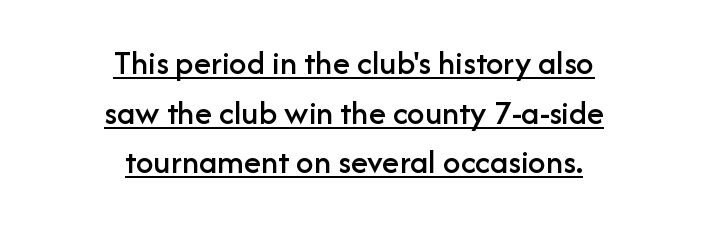
The image shows 35 px sans-serif type, upright; set centered, normal line spacing (1.42x), normal letter spacing, underlined; low stroke contrast and a medium x-height.
